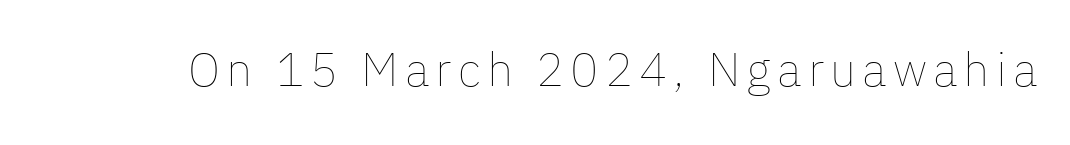
Is this a fixed-width face? No — the glyphs have proportional, varying widths. This is not heavy type; no bold has been used. Rendered with straight, roman letterforms. Any mark beneath the type? The region is blank.
